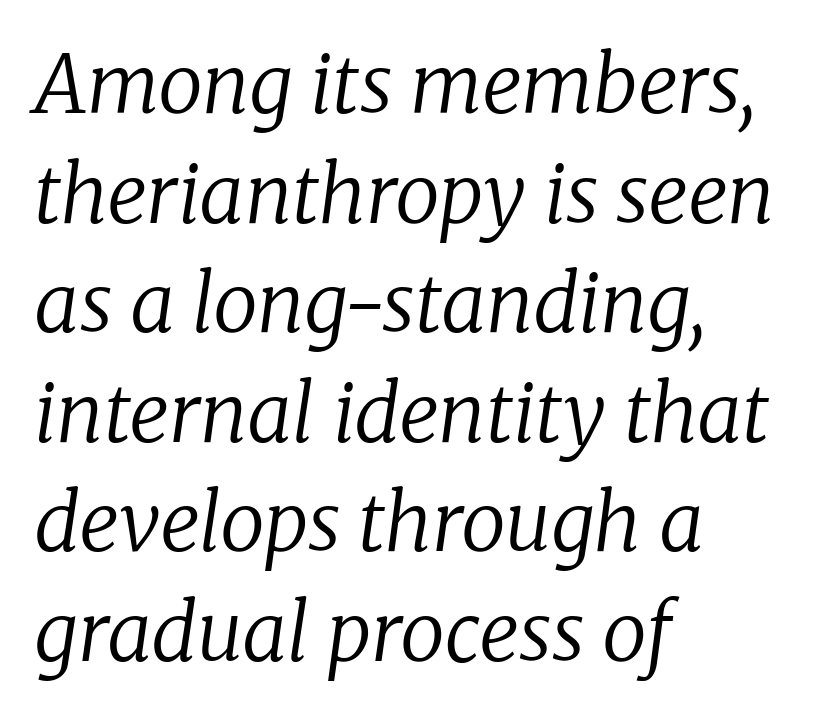
The space between consecutive lines is moderate. Typographically, this falls in the serif category. The axis of the letterforms is tilted away from vertical. Quick note: underline off. A student would call this left alignment; a typographer would say flush left, rag right. Each word holds together tightly as a unit, with standard inter-letter gaps.
